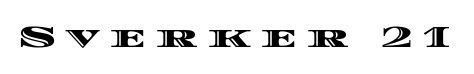
The image shows 31 px wide type, upright; set unusually wide letter spacing (+0.3 em), not underlined; a large x-height.
